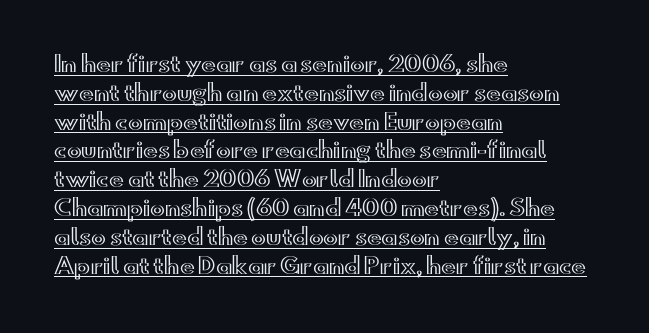
The image shows 22 px text type, upright; set left-aligned, normal line spacing (1.31x), normal letter spacing, underlined.
